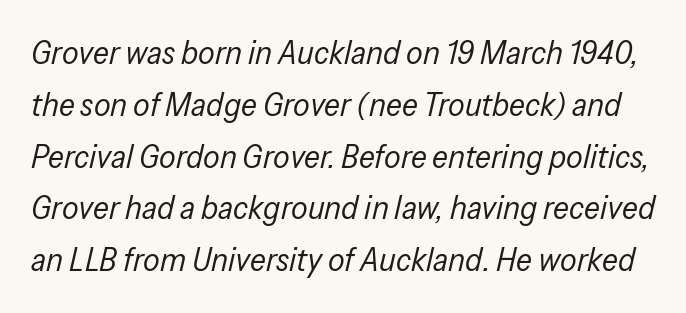
The axis of the letterforms is tilted away from vertical. Descender tails drop into unmarked territory. These lines sit exactly where default settings would place them. Between one letter and the next there's only the usual sliver of space. These lines are rendered in a variable-pitch font. Weight: in the light-to-regular range.
